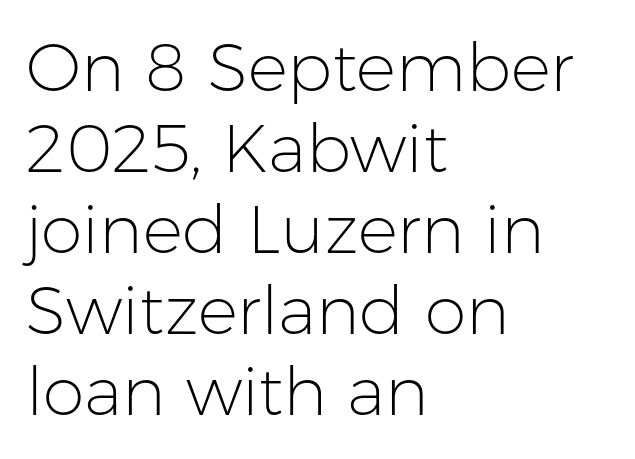
The image shows 67 px light sans-serif type, upright; set left-aligned, line spacing 1.21x, normal letter spacing, not underlined; low stroke contrast and a medium x-height.
